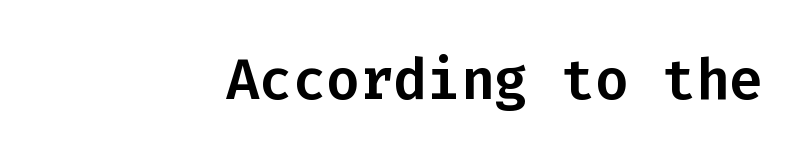
{"serif": "no", "italic": "no", "width": "normal", "stroke_contrast": "low", "x_height": "medium", "monospaced": "yes", "underline": "no", "align": "right", "letter_spacing": "normal", "letter_spacing_em": 0.0, "glyph_px": 56}
